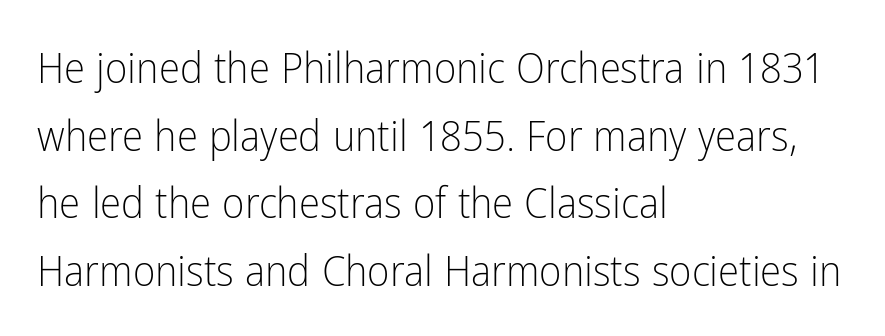
The image shows 43 px light, condensed sans-serif type, upright; set left-aligned, normal line spacing (1.57x), normal letter spacing, not underlined; low stroke contrast and a medium x-height.
